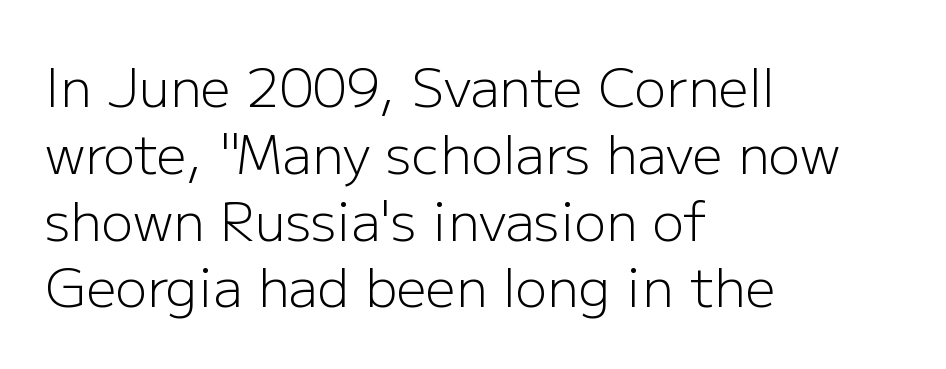
Q: Is the text bold? A: No.
Q: Is the text italic (slanted)? A: No, it is upright.
Q: Is the typeface a serif or a sans-serif typeface? A: Sans-serif.
Q: Is the text underlined? A: No.
Q: How is the paragraph aligned? A: Left-aligned.
Q: Is the spacing between letters normal or unusually wide? A: Normal.
Q: Is the spacing between lines tight, normal or loose? A: Normal.
Q: Width (condensed, normal, or wide)? A: Normal.
Q: Stroke contrast? A: Low.
Q: x-height? A: Medium.
Q: Monospaced? A: No.
